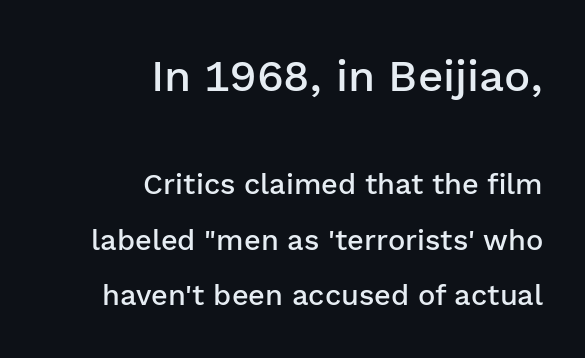
A clean baseline with only descenders dipping below it. Reading top to bottom, the characters get smaller at the block break. The rendering uses natural spacing where letterforms have individual widths. Strokes here are thickened, but only to semibold level.
